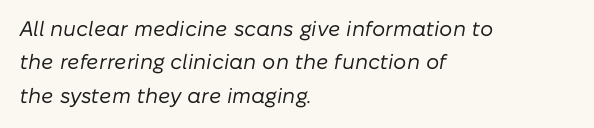
{"italic": "yes", "lean": "right", "slant_degrees": 10, "bold": "no", "underline": "no", "align": "left", "line_spacing": "normal", "line_spacing_ratio": 1.59, "letter_spacing": "normal", "letter_spacing_em": 0.0, "glyph_px": 21}
